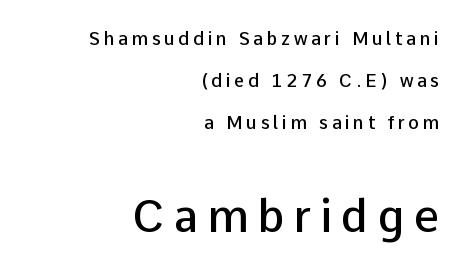
The image shows 45 px semibold sans-serif type, upright; set right-aligned, loose line spacing (2.34x), unusually wide letter spacing (+0.2 em), not underlined; the second (bottom) block is 2.5x larger; low stroke contrast and a medium x-height.
